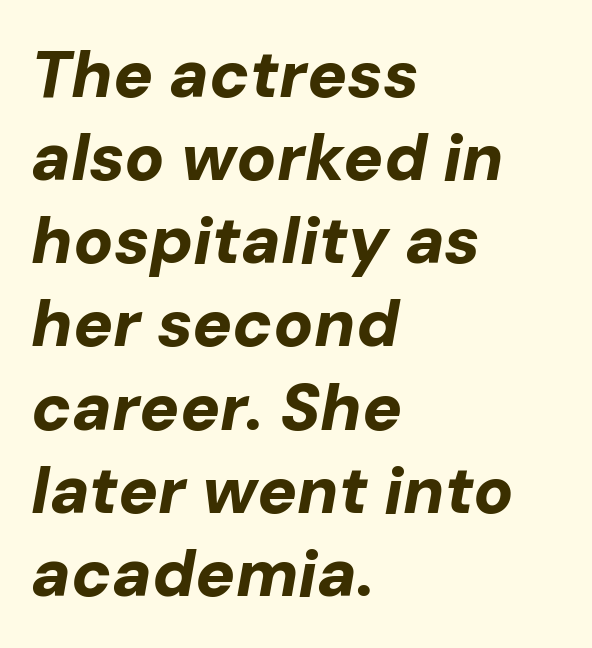
Q: Is the text bold? A: Yes.
Q: Is the text italic (slanted)? A: Yes, it leans right by about 10 degrees.
Q: Is the text underlined? A: No.
Q: How is the paragraph aligned? A: Left-aligned.
Q: Is the spacing between letters normal or unusually wide? A: Normal.
Q: Is the spacing between lines tight, normal or loose? A: Normal.
Q: Width (condensed, normal, or wide)? A: Normal.
Q: Stroke contrast? A: Low.
Q: x-height? A: Medium.
Q: Monospaced? A: No.
